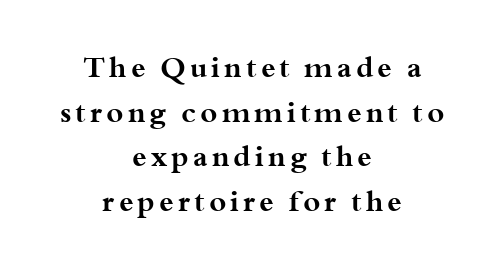
{"serif": "yes", "italic": "no", "bold": "yes", "weight": "bold", "width": "wide", "stroke_contrast": "medium", "x_height": "small", "monospaced": "no", "underline": "no", "align": "center", "line_spacing": "normal", "line_spacing_ratio": 1.54, "glyph_px": 29}
